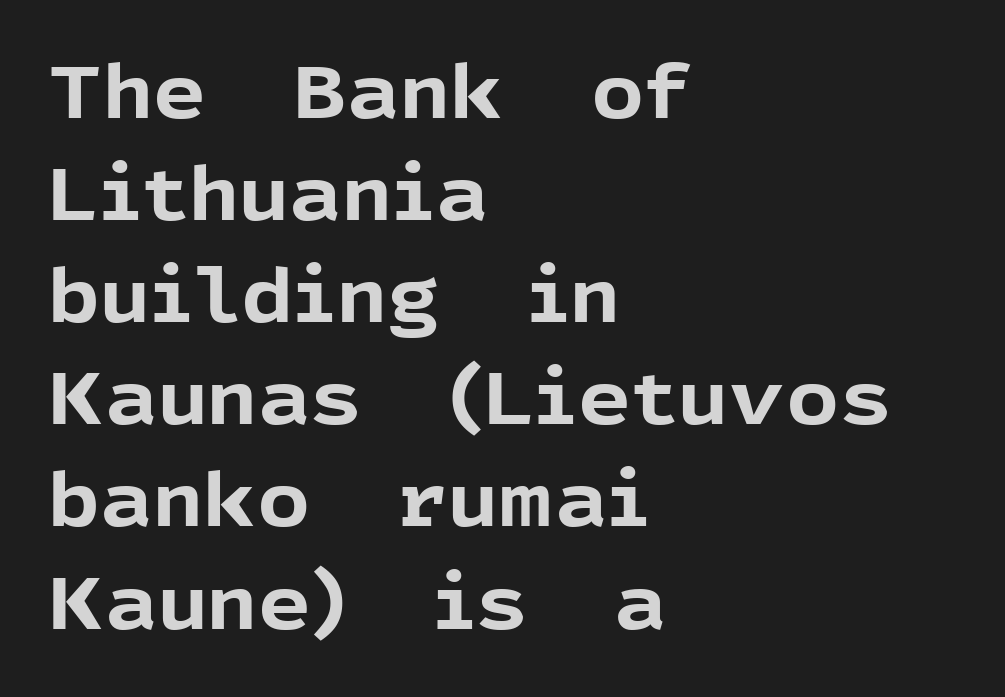
{"serif": "no", "italic": "no", "bold": "yes", "weight": "bold", "width": "normal", "x_height": "medium", "monospaced": "no", "underline": "no", "align": "left", "line_spacing": "normal", "line_spacing_ratio": 1.38, "letter_spacing": "normal", "letter_spacing_em": 0.0, "glyph_px": 74}
